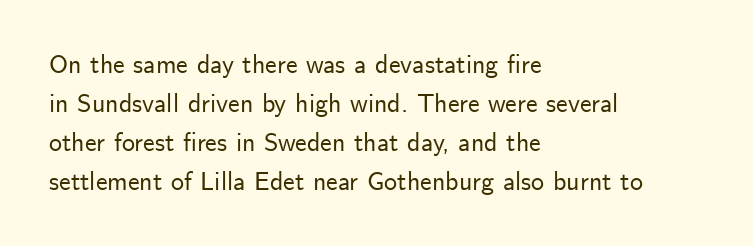
Q: Is the text italic (slanted)? A: No, it is upright.
Q: Is the text underlined? A: No.
Q: How is the paragraph aligned? A: Left-aligned.
Q: Is the spacing between letters normal or unusually wide? A: Normal.
Q: Is the spacing between lines tight, normal or loose? A: Normal.
